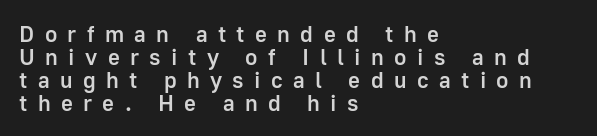
Nobody drew a line under any word here. Summary of vertical rhythm: compact, with narrow interline spacing. In terms of weight, the rendering is demibold, just under bold. Upright lettering throughout. Students, note that the glyphs here are deliberately spaced far apart. Compared with a centered layout, this one pins lines to the left instead.
